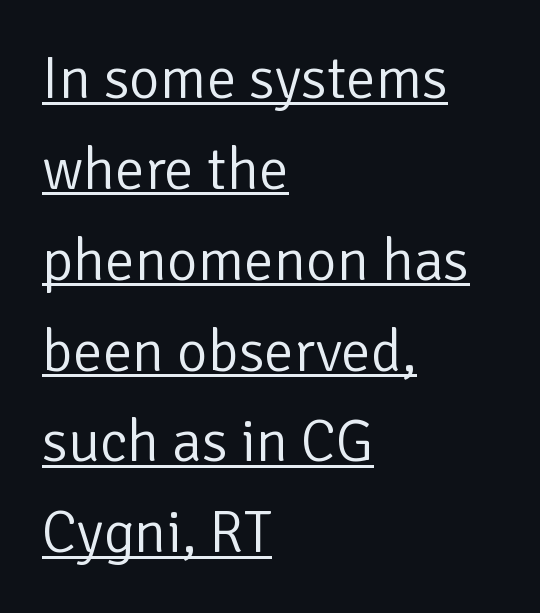
If you drew a line through each stem, it would be perfectly vertical. The tracking reads as untouched default to a designer's eye. Grotesque or geometric, the face here clearly has no serifs. The font is comparable to plain body text, perhaps lighter.
